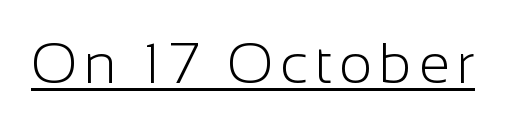
{"serif": "no", "italic": "no", "bold": "no", "weight": "light", "width": "normal", "stroke_contrast": "low", "x_height": "medium", "monospaced": "no", "underline": "yes", "glyph_px": 57}
